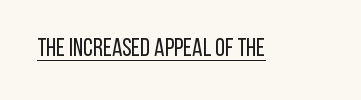
The letterforms sit at book weight or below. Posture: upright roman. Here the glyphs are tracked normally, forming tight word shapes. The words here are underlined.
